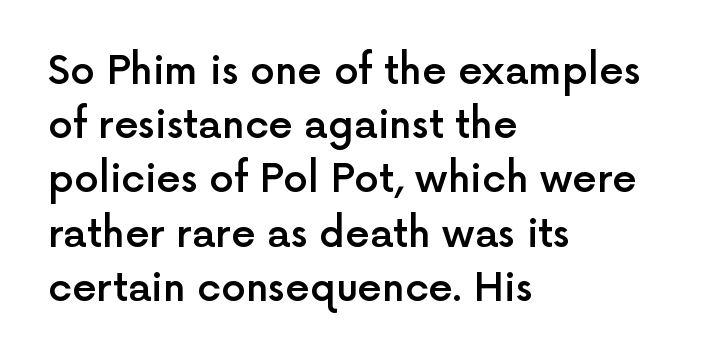
Glance below the letters and you will spot only blank space. These lines keep a tight, regular rhythm from letter to letter. A sans-serif font was chosen for this passage. The lines sit at an ordinary, default distance from one another. The specimen reads as upright at a glance. You could not count columns in this text — the font is proportionally spaced.
